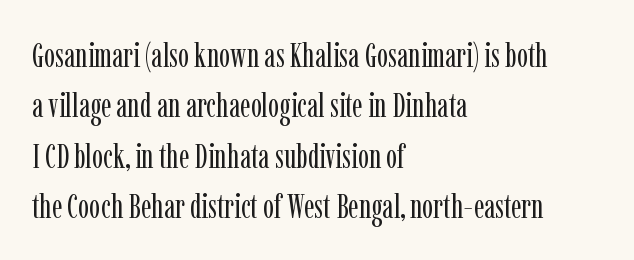
{"serif": "yes", "italic": "no", "bold": "no", "weight": "regular", "width": "condensed", "stroke_contrast": "low", "x_height": "medium", "monospaced": "no", "underline": "no", "align": "left", "line_spacing": "normal", "line_spacing_ratio": 1.53, "letter_spacing": "normal", "letter_spacing_em": 0.0, "glyph_px": 33}
